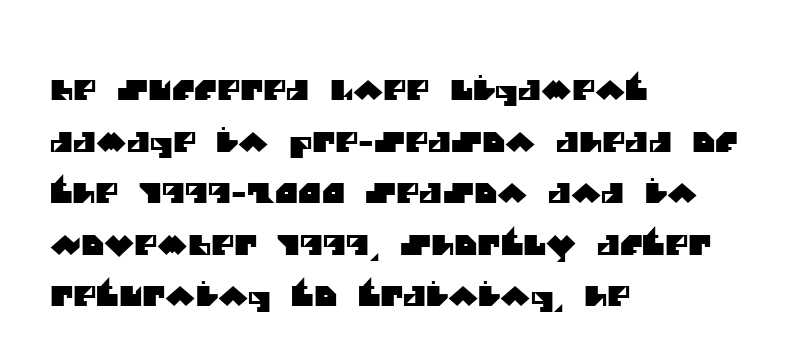
Q: Is the typeface a serif or a sans-serif typeface? A: Sans-serif.
Q: Is the text underlined? A: No.
Q: How is the paragraph aligned? A: Left-aligned.
Q: Is the spacing between letters normal or unusually wide? A: Normal.
Q: Width (condensed, normal, or wide)? A: Normal.
Q: Stroke contrast? A: Medium.
Q: x-height? A: Large.
Q: Monospaced? A: No.
